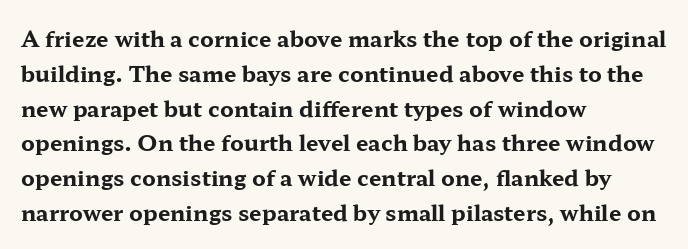
One-word summary of the alignment: left. Characters remain perfectly vertical along every line. Words float on clear page, feet unadorned. Look at the tracking — it's just the regular setting, nothing added.
